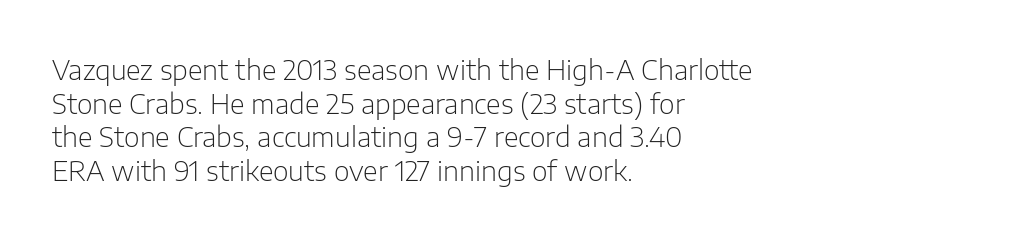
The image shows 27 px text type, upright; set left-aligned, normal line spacing (1.25x), normal letter spacing, not underlined.
